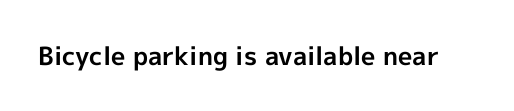
{"italic": "no", "bold": "yes", "underline": "no", "letter_spacing": "normal", "letter_spacing_em": 0.0, "glyph_px": 25}
